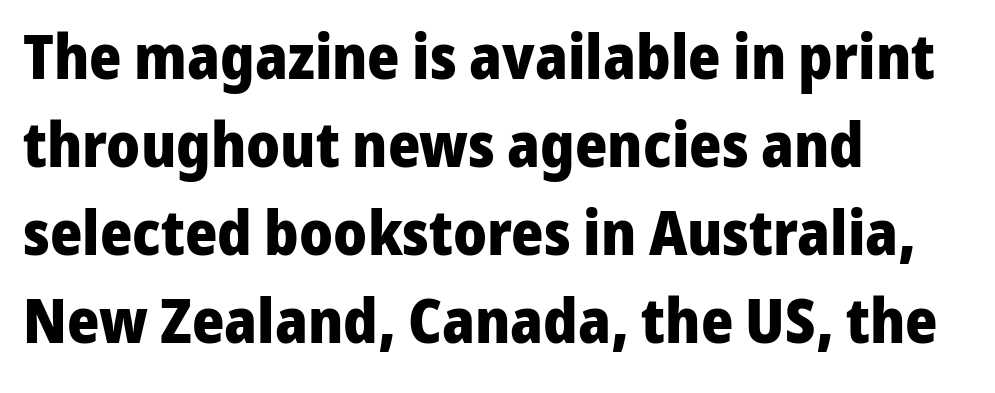
Q: Is the text bold? A: Yes.
Q: Is the text italic (slanted)? A: No, it is upright.
Q: Is the typeface a serif or a sans-serif typeface? A: Sans-serif.
Q: Is the text underlined? A: No.
Q: How is the paragraph aligned? A: Left-aligned.
Q: Is the spacing between letters normal or unusually wide? A: Normal.
Q: Is the spacing between lines tight, normal or loose? A: Normal.
Q: Width (condensed, normal, or wide)? A: Normal.
Q: Stroke contrast? A: Low.
Q: x-height? A: Medium.
Q: Monospaced? A: No.
